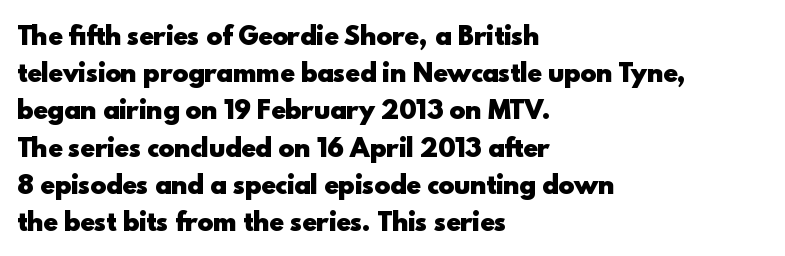
{"italic": "no", "bold": "yes", "underline": "no", "align": "left", "line_spacing": "normal", "line_spacing_ratio": 1.55, "letter_spacing": "normal", "letter_spacing_em": 0.0, "glyph_px": 24}
